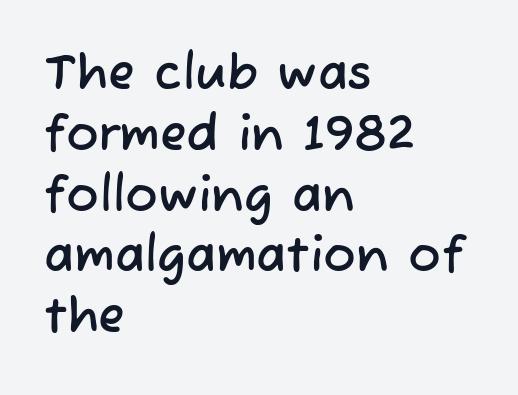
Q: Is the typeface a serif or a sans-serif typeface? A: Sans-serif.
Q: Is the text underlined? A: No.
Q: How is the paragraph aligned? A: Left-aligned.
Q: Is the spacing between letters normal or unusually wide? A: Normal.
Q: Width (condensed, normal, or wide)? A: Normal.
Q: Stroke contrast? A: Low.
Q: x-height? A: Medium.
Q: Monospaced? A: No.
